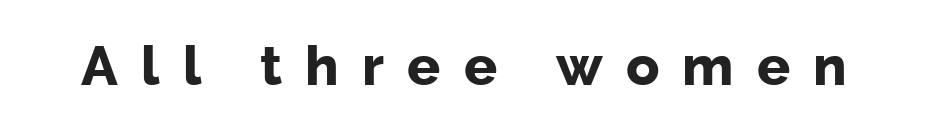
The image shows 55 px bold sans-serif type, upright; set unusually wide letter spacing (+0.42 em), not underlined; low stroke contrast and a medium x-height.
